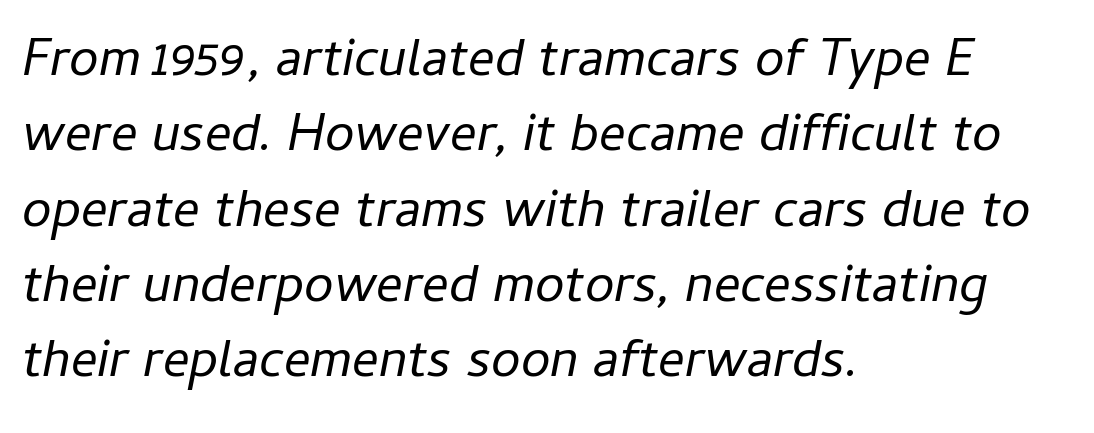
The image shows 53 px regular-weight type, italic (leaning right); set left-aligned, normal line spacing (1.42x), normal letter spacing, not underlined; low stroke contrast and a medium x-height.
